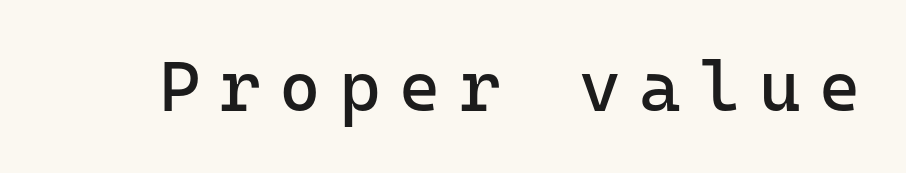
The image shows 71 px regular-weight sans-serif type, upright; set unusually wide letter spacing (+0.26 em), not underlined; low stroke contrast and a medium x-height.
